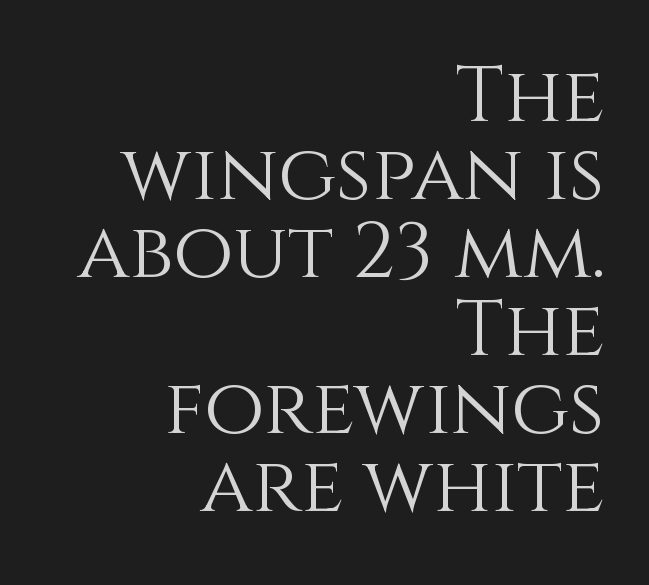
{"italic": "no", "bold": "no", "weight": "light", "width": "normal", "stroke_contrast": "medium", "x_height": "large", "monospaced": "no", "underline": "no", "align": "right", "line_spacing": "tight", "line_spacing_ratio": 1.0, "letter_spacing": "normal", "letter_spacing_em": 0.0, "glyph_px": 78}
